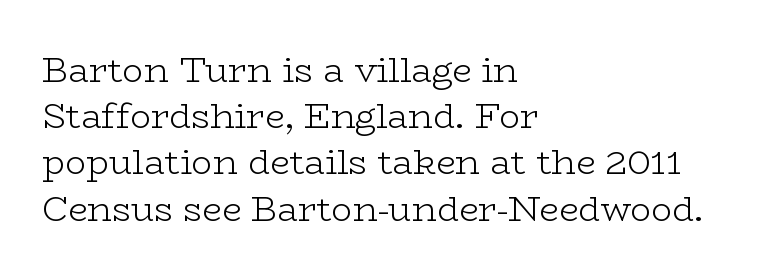
{"serif": "yes", "italic": "no", "bold": "no", "weight": "light", "width": "wide", "stroke_contrast": "low", "x_height": "medium", "monospaced": "no", "underline": "no", "align": "left", "line_spacing": "normal", "line_spacing_ratio": 1.32, "letter_spacing": "normal", "letter_spacing_em": 0.0, "glyph_px": 35}
